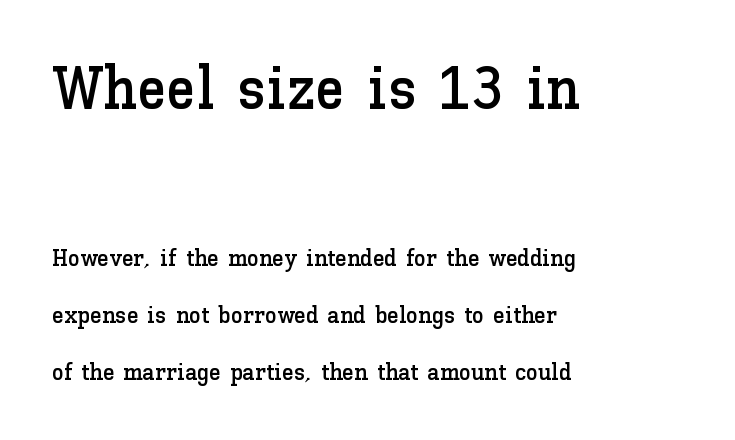
Q: Is the text italic (slanted)? A: No, it is upright.
Q: Is the text underlined? A: No.
Q: How is the paragraph aligned? A: Left-aligned.
Q: Is the spacing between letters normal or unusually wide? A: Normal.
Q: Is the spacing between lines tight, normal or loose? A: Loose.
Q: Which block of text is set in a larger size, the first (top) or the second (bottom)? A: The first (top) one.
Q: Width (condensed, normal, or wide)? A: Normal.
Q: Stroke contrast? A: Low.
Q: x-height? A: Medium.
Q: Monospaced? A: No.
